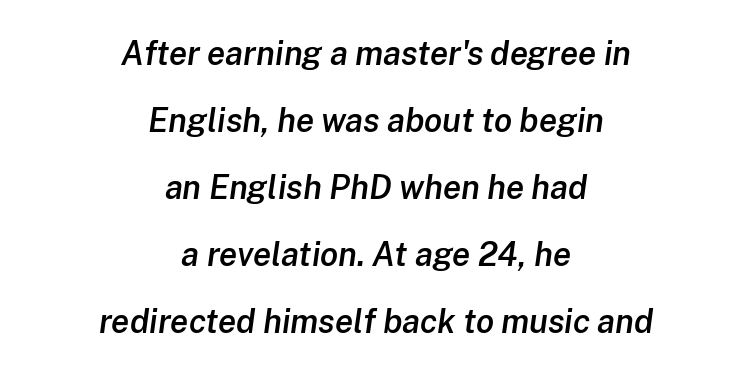
If you folded the block vertically in half, each line would mirror itself in length. Letter spacing: default. Widely set lines give the paragraph a tall, airy silhouette. Semibold letterforms, between regular and bold. The specimen reads as italic at a glance.
